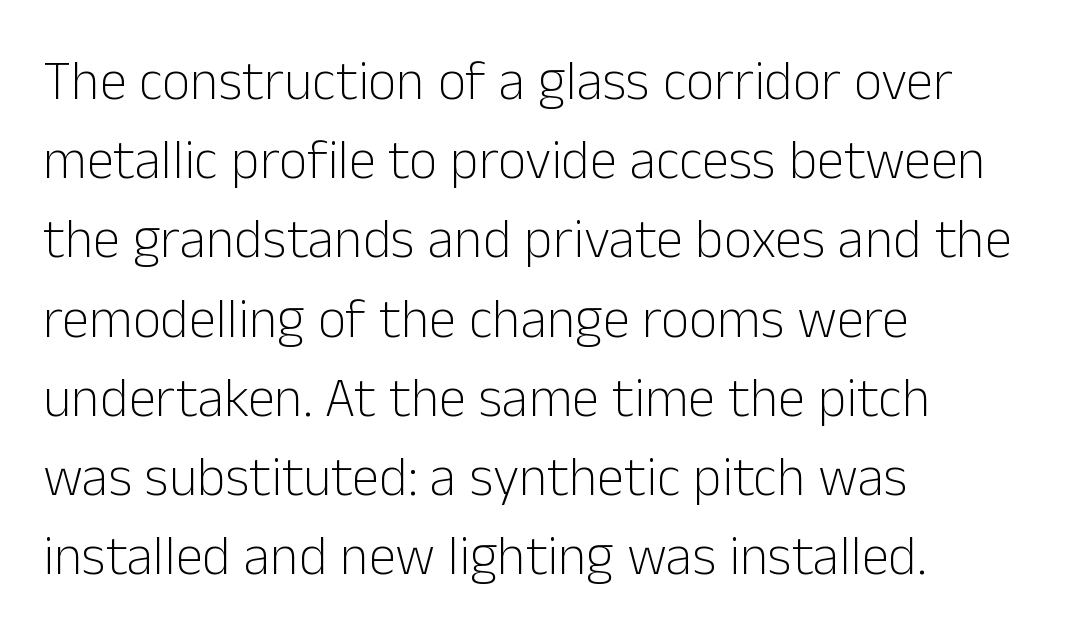
Q: Is the text bold? A: No.
Q: Is the text italic (slanted)? A: No, it is upright.
Q: Is the typeface a serif or a sans-serif typeface? A: Sans-serif.
Q: Is the text underlined? A: No.
Q: How is the paragraph aligned? A: Left-aligned.
Q: Is the spacing between letters normal or unusually wide? A: Normal.
Q: Is the spacing between lines tight, normal or loose? A: Normal.
Q: Width (condensed, normal, or wide)? A: Normal.
Q: Stroke contrast? A: Low.
Q: x-height? A: Medium.
Q: Monospaced? A: No.
